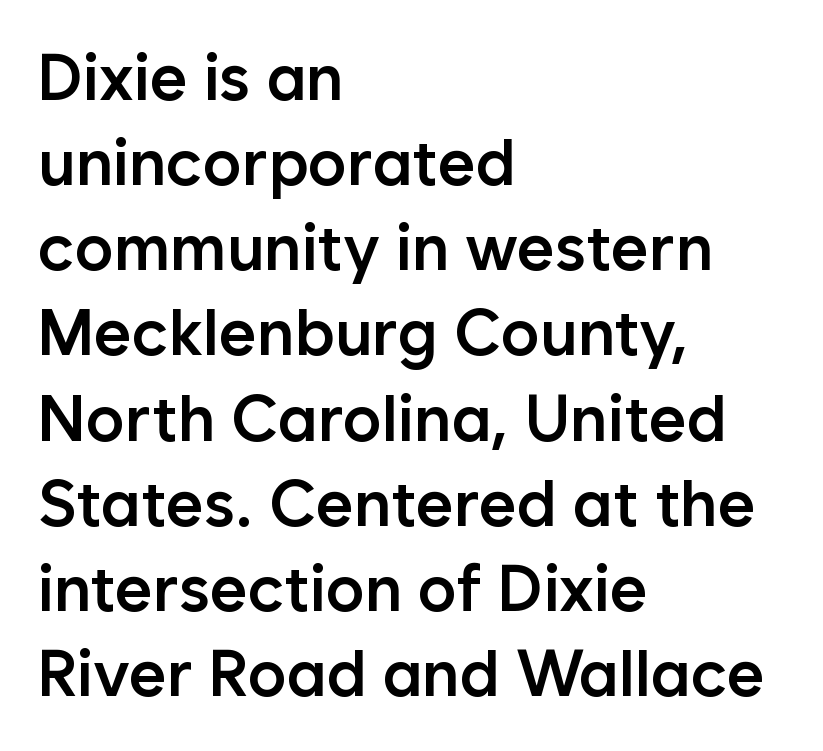
Each row of text sits above clean, open space. This sample uses a sans-serif face. Tracking value appears to be zero — textbook default spacing. The rendering anchors every line to the left-hand side.
